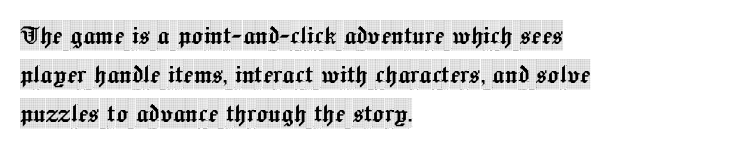
Looks like regular typesetting: each glyph gets only the width it needs. The paragraph shown leans on its left margin. The glyphs are unaccompanied by any horizontal stroke below them. These lines keep a tight, regular rhythm from letter to letter. Every character sits straight up, as roman type does. Yep, those are serifs on the letters.
